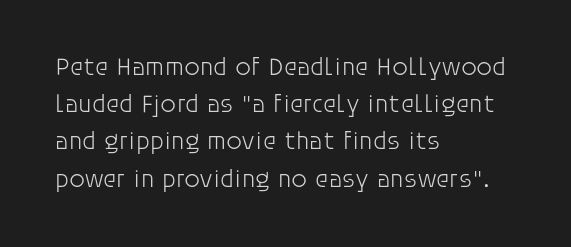
The image shows 25 px text type, upright; set left-aligned, normal line spacing (1.49x), normal letter spacing, not underlined.
